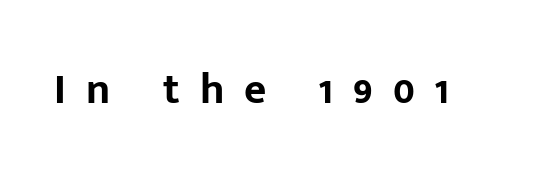
{"serif": "no", "italic": "no", "bold": "yes", "weight": "bold", "width": "normal", "stroke_contrast": "low", "x_height": "medium", "monospaced": "no", "underline": "no", "letter_spacing": "wide", "letter_spacing_em": 0.47, "glyph_px": 43}
